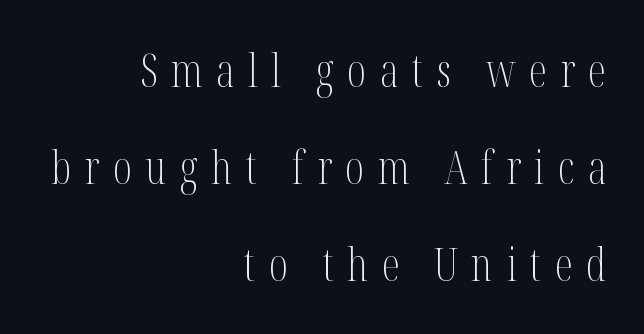
The image shows 45 px light, condensed serif type, upright; set right-aligned, loose line spacing (2.16x), unusually wide letter spacing (+0.3 em), not underlined; medium stroke contrast and a medium x-height.
